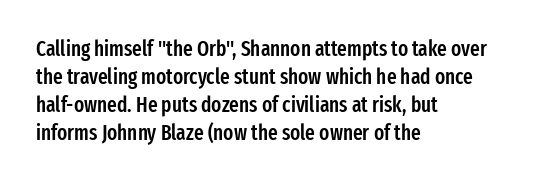
This is moderately heavy type, rendered in semibold. The baseline area is clear. The horizontal fit of the characters is conventional and even. Layout note: lines flush left.
